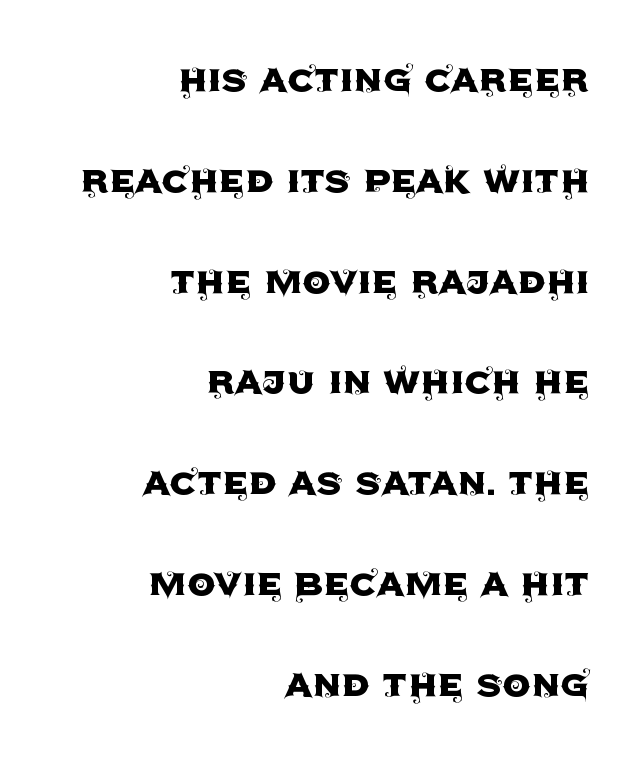
The rendering shows plain stroke endings on the letterforms — a sans-serif design. A clean baseline with only descenders dipping below it. The passage shown stacks its lines with a broad gap. Honestly, the letter spacing is just normal — you wouldn't notice it. This is roman type, the default non-slanted kind.
